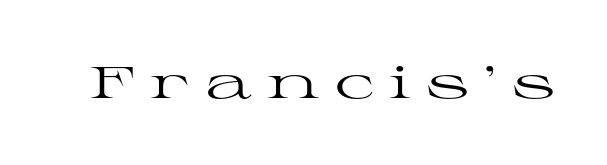
The image shows 45 px regular-weight, wide serif type, upright; set unusually wide letter spacing (+0.33 em), not underlined; high stroke contrast and a medium x-height.
